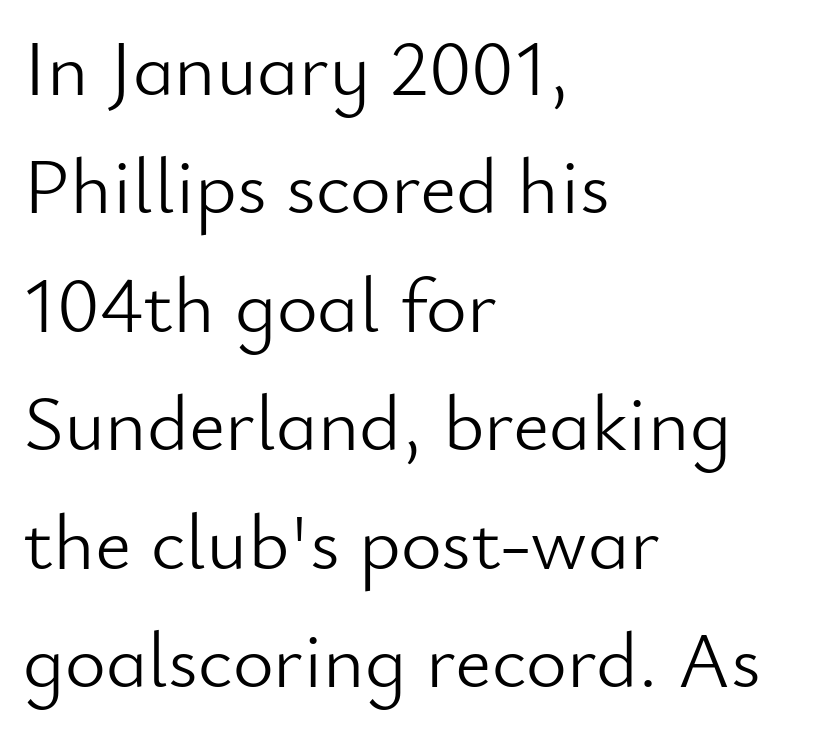
One glance says typical: line gaps are just what's usual. The face used here is proportionally spaced, like ordinary book or web type. The horizontal fit of the characters is conventional and even. A student would call this left alignment; a typographer would say flush left, rag right. Anything drawn beneath the words? Only blank space.
